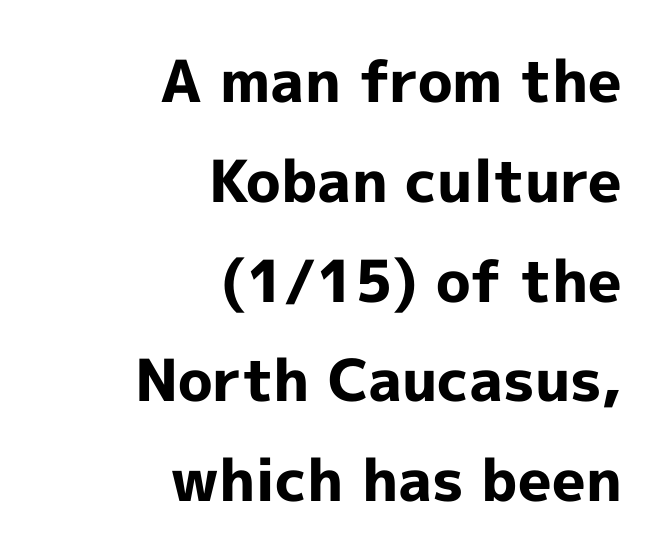
{"serif": "no", "italic": "no", "bold": "yes", "weight": "bold", "width": "normal", "x_height": "medium", "monospaced": "no", "underline": "no", "align": "right", "line_spacing_ratio": 1.72, "letter_spacing": "normal", "letter_spacing_em": 0.0, "glyph_px": 58}
